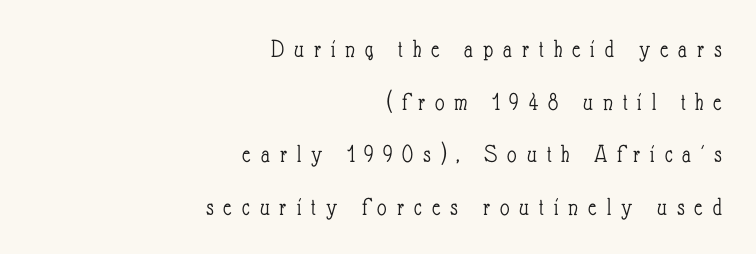
When letters stand straight like this, we call the style roman or upright. The words here are not underlined. The tracking jumps out immediately: characters are airy and widely separated. Letters have the restrained weight of plain body copy at most.
